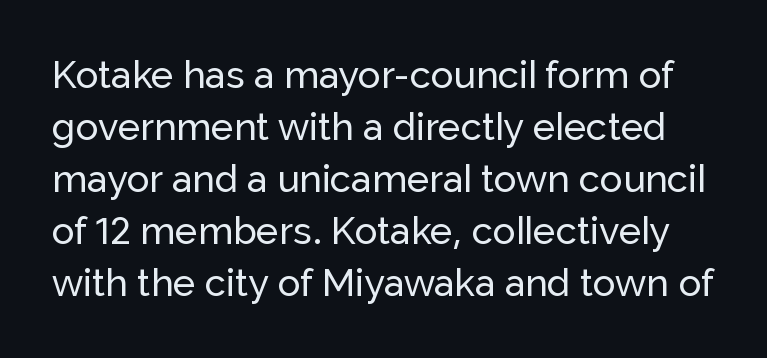
The tracking reads as untouched default to a designer's eye. Each new line begins a customary step beneath the previous one. The face used here is proportionally spaced, like ordinary book or web type. Style check: upright. Glance below the letters and you will spot only blank space.
